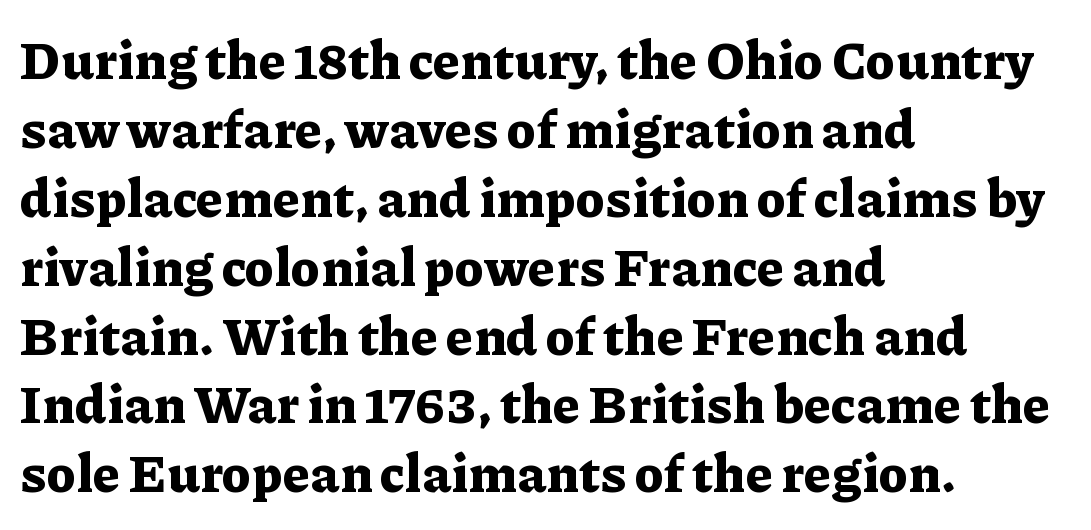
Compared with typical body copy, the letter spacing here is the same. What kind of face is this? One with serifs. The passage is arranged the way most books set body copy — flush left. Vertical strokes here are truly vertical. Thick stems and heavy bowls — unmistakably bold. The rendering uses natural spacing where letterforms have individual widths.
